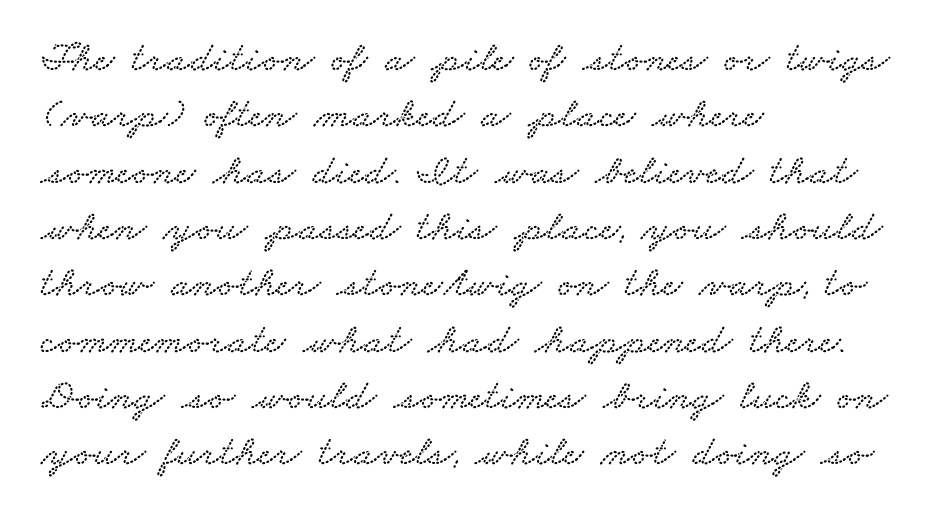
The image shows 43 px wide serif type; set left-aligned, normal line spacing (1.31x), normal letter spacing, not underlined; low stroke contrast and a small x-height.
